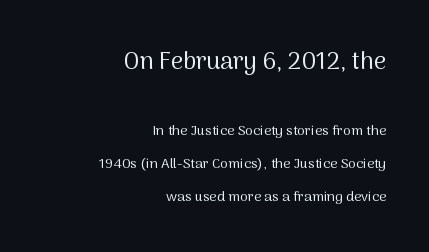
This block would shrink considerably if given ordinary leading; it's expanded now. The designer gave the opening block more size than the closing block. The lines in this sample share a right terminus and differ only in where they begin. The zone under the glyphs is completely vacant.
